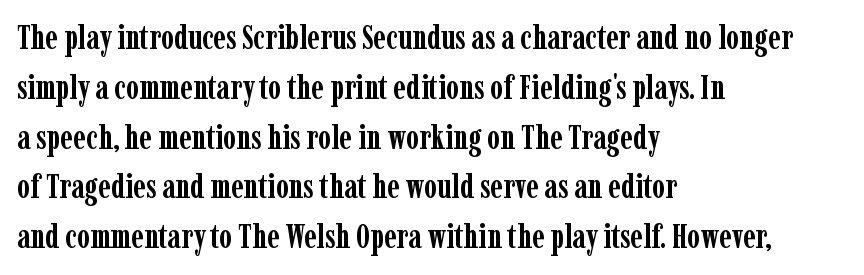
{"serif": "yes", "italic": "no", "bold": "yes", "weight": "semibold", "width": "condensed", "stroke_contrast": "low", "x_height": "medium", "monospaced": "no", "underline": "no", "align": "left", "line_spacing": "normal", "line_spacing_ratio": 1.51, "letter_spacing": "normal", "letter_spacing_em": 0.0, "glyph_px": 33}
